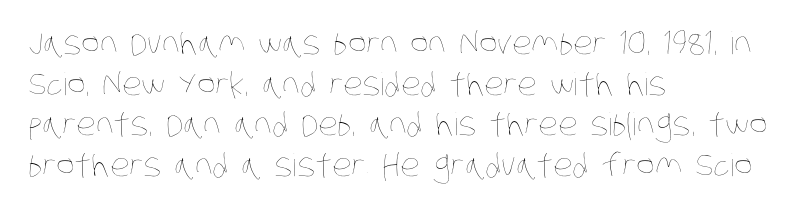
The rendering anchors every line to the left-hand side. Caption: standard tracking, unaltered. Summary of weight: not heavy and not bold. Each letter keeps its own natural width here, so spacing adapts to shape. Notice how descenders clear the ascenders below comfortably — that's standard leading.
